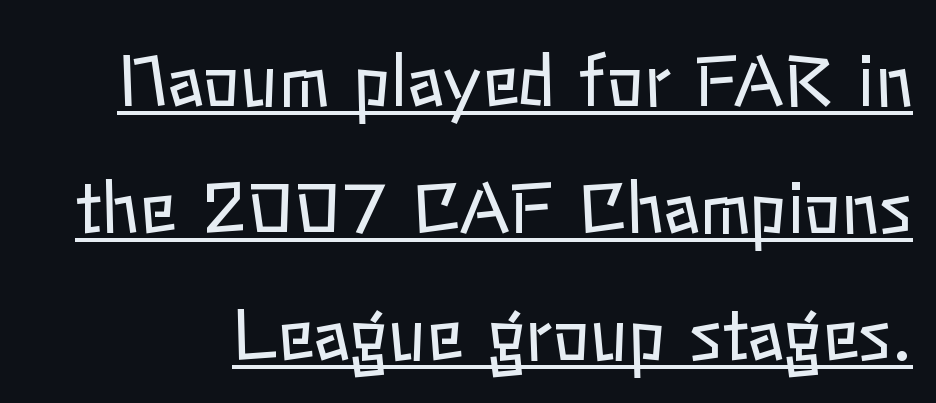
{"italic": "no", "bold": "no", "weight": "regular", "width": "normal", "stroke_contrast": "low", "x_height": "medium", "monospaced": "no", "underline": "yes", "line_spacing_ratio": 1.84, "letter_spacing": "normal", "letter_spacing_em": 0.0, "glyph_px": 69}
